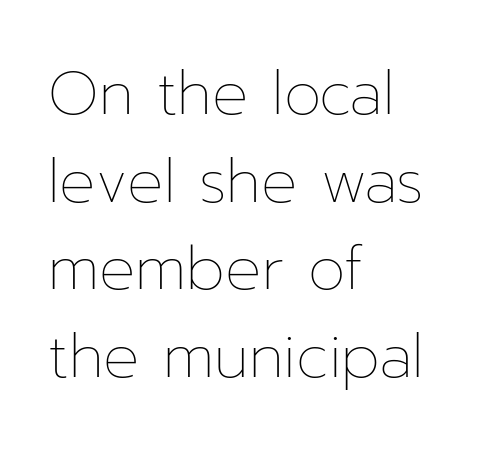
{"italic": "no", "bold": "no", "weight": "thin", "width": "normal", "stroke_contrast": "low", "x_height": "medium", "monospaced": "no", "underline": "no", "align": "left", "line_spacing": "normal", "line_spacing_ratio": 1.46, "letter_spacing": "normal", "letter_spacing_em": 0.0, "glyph_px": 60}
